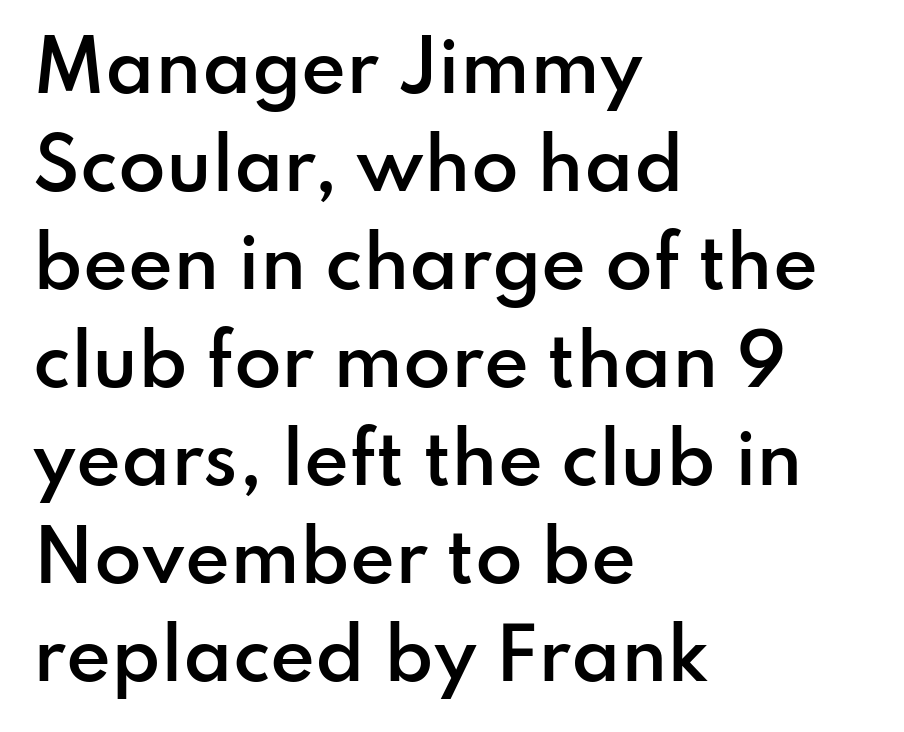
The image shows 69 px semibold sans-serif type, upright; set left-aligned, normal line spacing (1.42x), normal letter spacing, not underlined; low stroke contrast and a small x-height.
